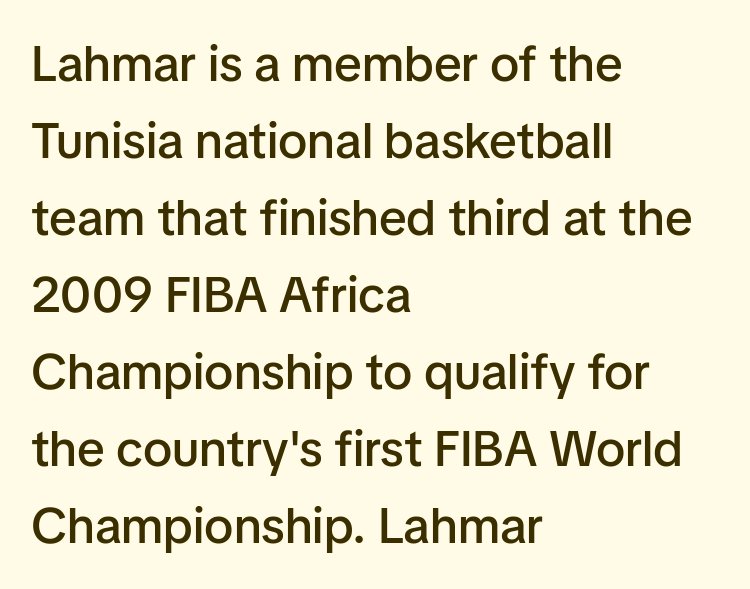
{"serif": "no", "italic": "no", "bold": "semi", "weight": "semibold", "width": "normal", "stroke_contrast": "low", "x_height": "medium", "monospaced": "no", "underline": "no", "align": "left", "line_spacing": "normal", "line_spacing_ratio": 1.54, "letter_spacing": "normal", "letter_spacing_em": 0.0, "glyph_px": 50}
